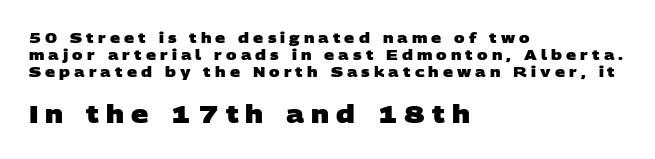
The image shows 24 px bold type; set left-aligned, line spacing 1.21x, unusually wide letter spacing (+0.29 em), not underlined; the second (bottom) block is 1.71x larger.
